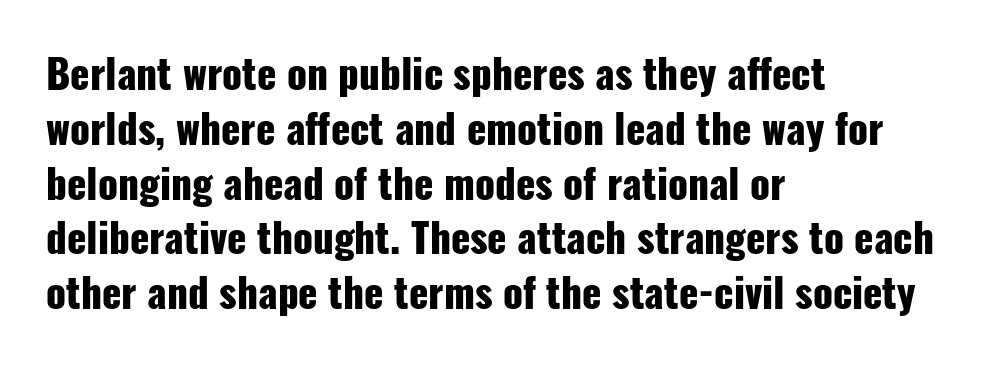
{"serif": "no", "italic": "no", "bold": "yes", "weight": "heavy", "width": "condensed", "stroke_contrast": "low", "x_height": "medium", "monospaced": "no", "underline": "no", "align": "left", "line_spacing": "normal", "line_spacing_ratio": 1.37, "letter_spacing": "normal", "letter_spacing_em": 0.0, "glyph_px": 40}
